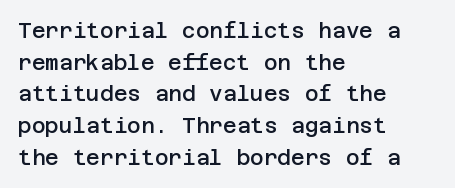
Italic? Not at all — the glyphs are vertical. A typesetter would call this zero additional tracking. The typesetting leans somewhat heavy: a semibold. The string is rendered with underlining switched off. The setting favours the left margin, as ordinary paragraphs usually do.
